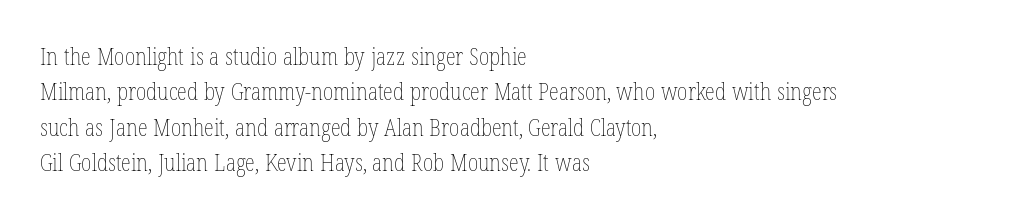
{"italic": "no", "bold": "no", "underline": "no", "align": "left", "line_spacing": "normal", "line_spacing_ratio": 1.54, "letter_spacing": "normal", "letter_spacing_em": 0.0, "glyph_px": 23}
